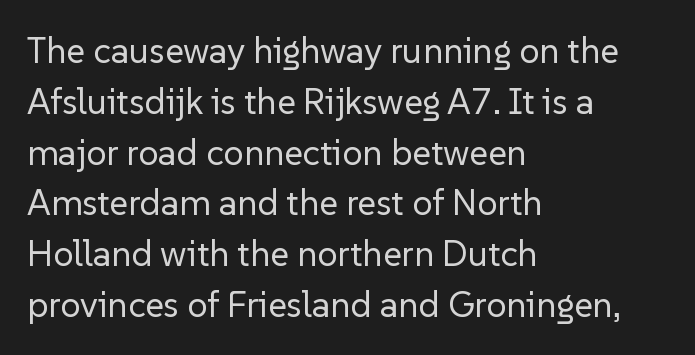
Weight: in the light-to-regular range. Posture: vertical. Each letter's strokes conclude bluntly, with no projecting serifs. Words appear dense and cohesive because spacing is normal.
